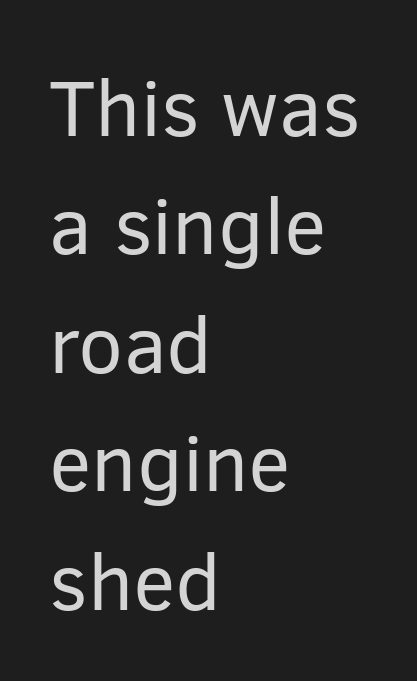
The image shows 80 px regular-weight sans-serif type, upright; set left-aligned, normal line spacing (1.48x), normal letter spacing, not underlined; low stroke contrast and a medium x-height.
